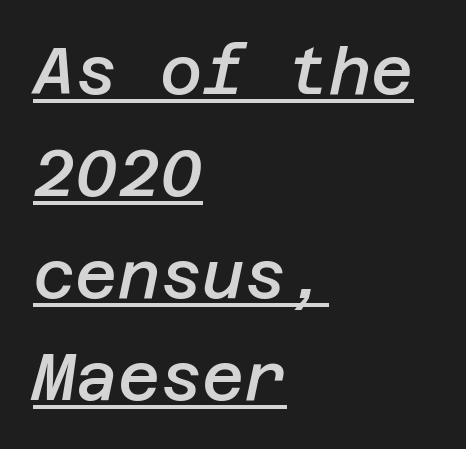
The image shows 65 px semibold type, italic (leaning right); set left-aligned, normal line spacing (1.57x), normal letter spacing, underlined; low stroke contrast and a large x-height.
